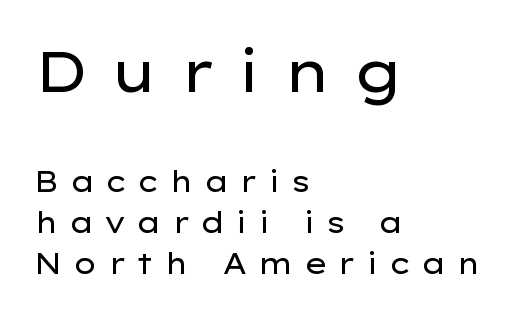
Vertical strokes here are truly vertical. The passage shown begins with its larger block and ends with its smaller one. The rendering anchors every line to the left-hand side. Spacing between characters has been opened up far beyond the box default. Compared with typical paragraphs, the rows here are spaced about the same. Do the characters align in a grid? No, the font is proportional.
